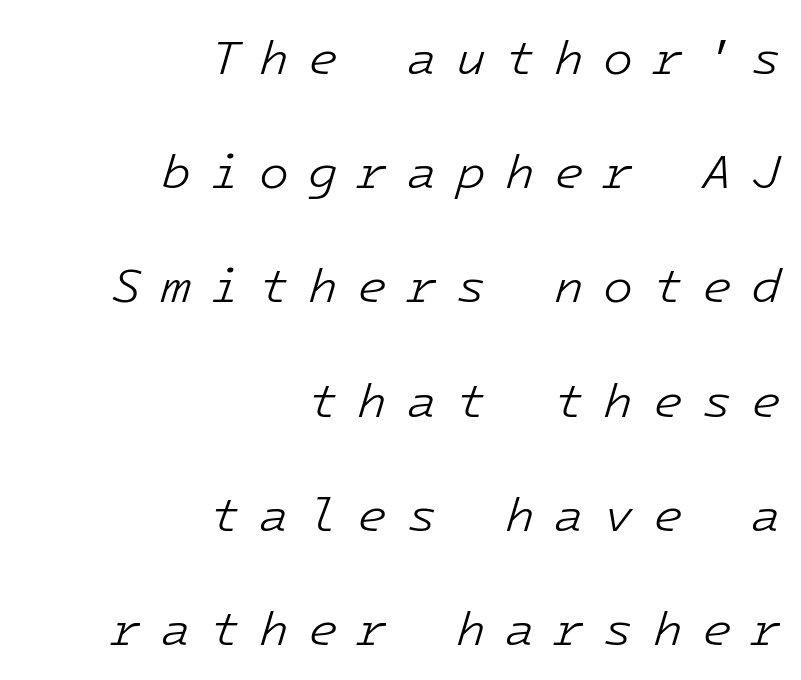
{"italic": "yes", "lean": "right", "slant_degrees": 16, "bold": "no", "weight": "light", "width": "normal", "stroke_contrast": "low", "x_height": "medium", "underline": "no", "align": "right", "line_spacing": "loose", "line_spacing_ratio": 2.33, "letter_spacing": "wide", "letter_spacing_em": 0.39, "glyph_px": 49}
